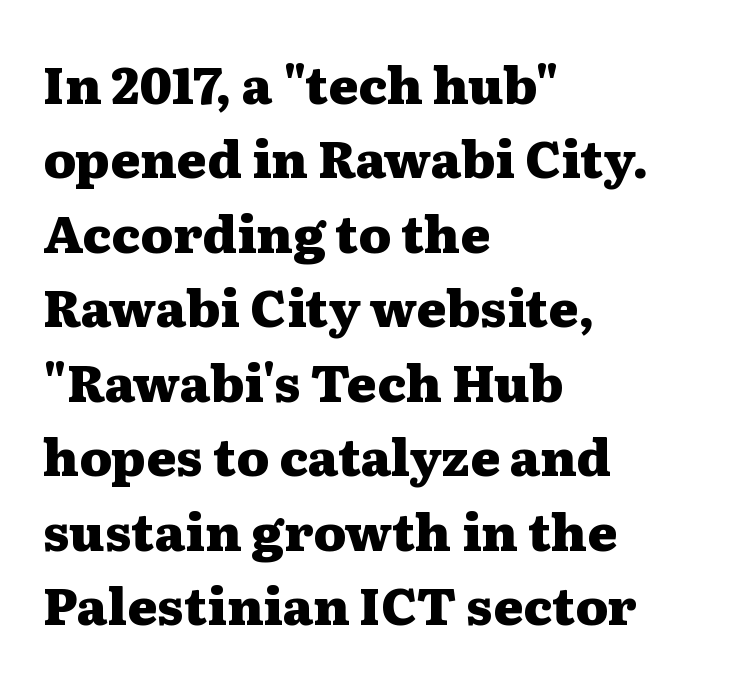
{"serif": "yes", "italic": "no", "bold": "yes", "weight": "heavy", "width": "wide", "stroke_contrast": "medium", "x_height": "medium", "monospaced": "no", "underline": "no", "align": "left", "line_spacing": "normal", "line_spacing_ratio": 1.46, "letter_spacing": "normal", "letter_spacing_em": 0.0, "glyph_px": 51}
